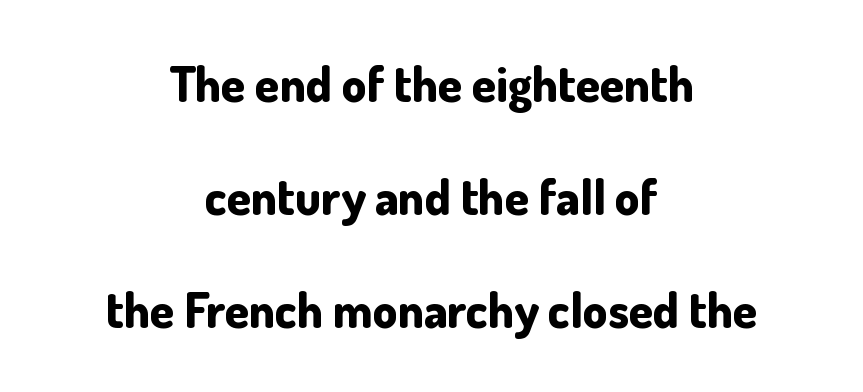
{"serif": "no", "italic": "no", "bold": "yes", "weight": "bold", "width": "normal", "stroke_contrast": "low", "x_height": "small", "monospaced": "no", "underline": "no", "align": "center", "line_spacing": "loose", "line_spacing_ratio": 2.31, "letter_spacing": "normal", "letter_spacing_em": 0.0, "glyph_px": 49}
